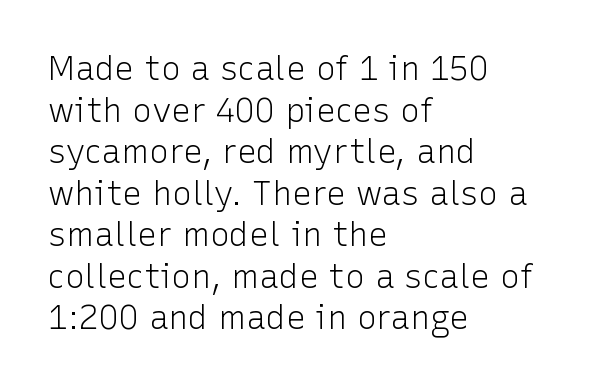
Q: Is the text bold? A: No.
Q: Is the text italic (slanted)? A: No, it is upright.
Q: Is the typeface a serif or a sans-serif typeface? A: Sans-serif.
Q: Is the text underlined? A: No.
Q: How is the paragraph aligned? A: Left-aligned.
Q: Is the spacing between letters normal or unusually wide? A: Normal.
Q: Is the spacing between lines tight, normal or loose? A: Normal.
Q: Width (condensed, normal, or wide)? A: Normal.
Q: Stroke contrast? A: Low.
Q: x-height? A: Medium.
Q: Monospaced? A: No.
